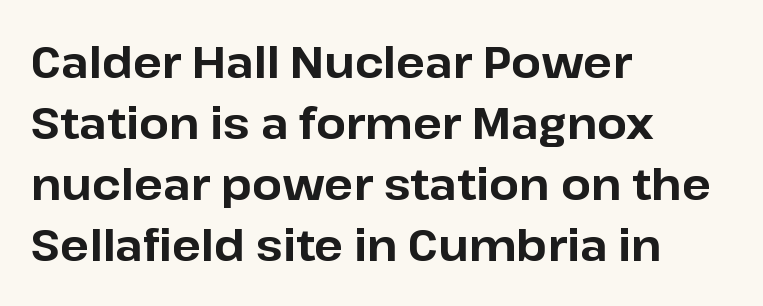
The image shows 43 px bold sans-serif type, upright; set left-aligned, normal line spacing (1.42x), normal letter spacing, not underlined; low stroke contrast and a medium x-height.
